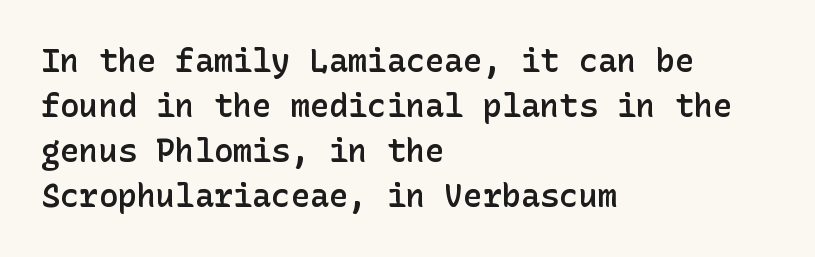
The image shows 32 px semibold sans-serif type, upright; set left-aligned, normal line spacing (1.41x), normal letter spacing, not underlined; low stroke contrast and a medium x-height.
